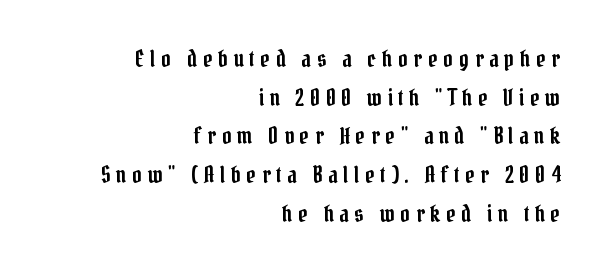
Descenders are the only things crossing below the line. One glance says typical: line gaps are just what's usual. How are the letters spaced? Widely, with obvious added tracking. Characters remain perfectly vertical along every line. Teacher's note: observe the even right margin — that is flush-right alignment.
